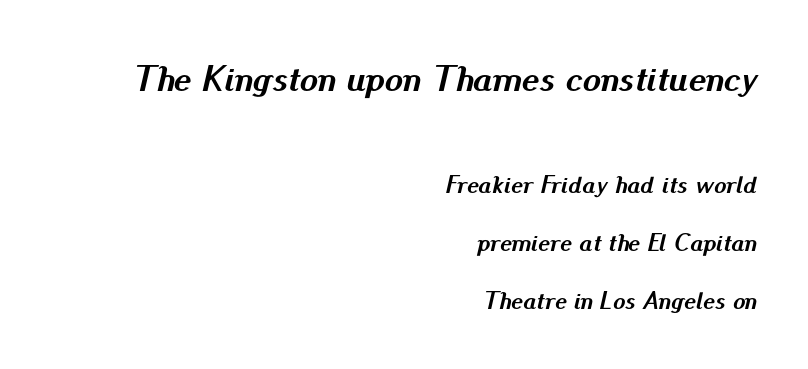
{"italic": "yes", "lean": "right", "slant_degrees": 13, "bold": "yes", "weight": "semibold", "width": "normal", "stroke_contrast": "medium", "x_height": "small", "monospaced": "no", "underline": "no", "align": "right", "line_spacing": "loose", "line_spacing_ratio": 2.31, "letter_spacing": "normal", "letter_spacing_em": 0.0, "larger_block": "first", "size_ratio": 1.48, "glyph_px": 37}
